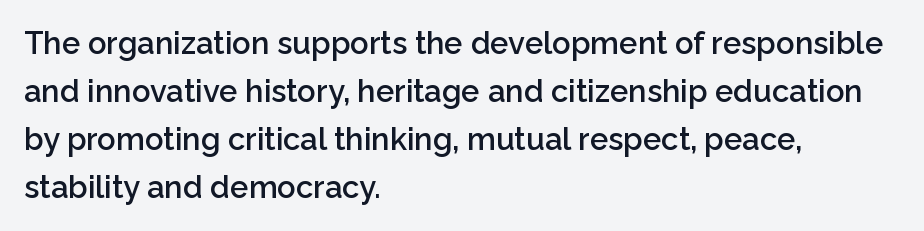
Q: Is the text bold? A: Semi-bold.
Q: Is the text italic (slanted)? A: No, it is upright.
Q: Is the typeface a serif or a sans-serif typeface? A: Sans-serif.
Q: Is the text underlined? A: No.
Q: How is the paragraph aligned? A: Left-aligned.
Q: Is the spacing between letters normal or unusually wide? A: Normal.
Q: Is the spacing between lines tight, normal or loose? A: Normal.
Q: Width (condensed, normal, or wide)? A: Normal.
Q: Stroke contrast? A: Low.
Q: x-height? A: Medium.
Q: Monospaced? A: No.
